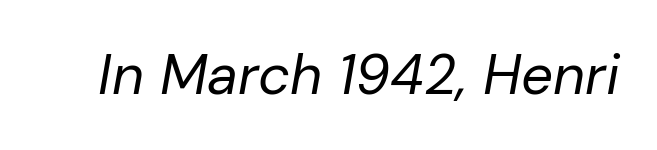
Q: Is the text bold? A: No.
Q: Is the text italic (slanted)? A: Yes, it leans right by about 10 degrees.
Q: Is the text underlined? A: No.
Q: Is the spacing between letters normal or unusually wide? A: Normal.
Q: Width (condensed, normal, or wide)? A: Normal.
Q: Stroke contrast? A: Low.
Q: x-height? A: Medium.
Q: Monospaced? A: No.
